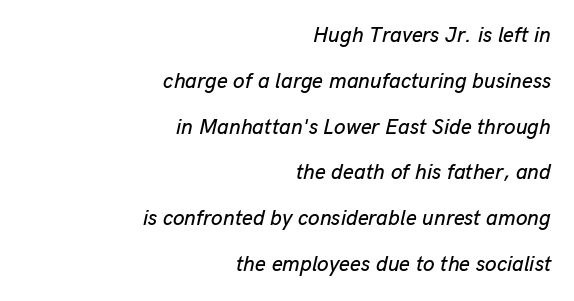
A flush-right, rag-left setting is used for this passage. A clean baseline with only descenders dipping below it. A typesetter would call this zero additional tracking. The rendering applies a slant to the glyphs. Quick note: interline space is abundant.
